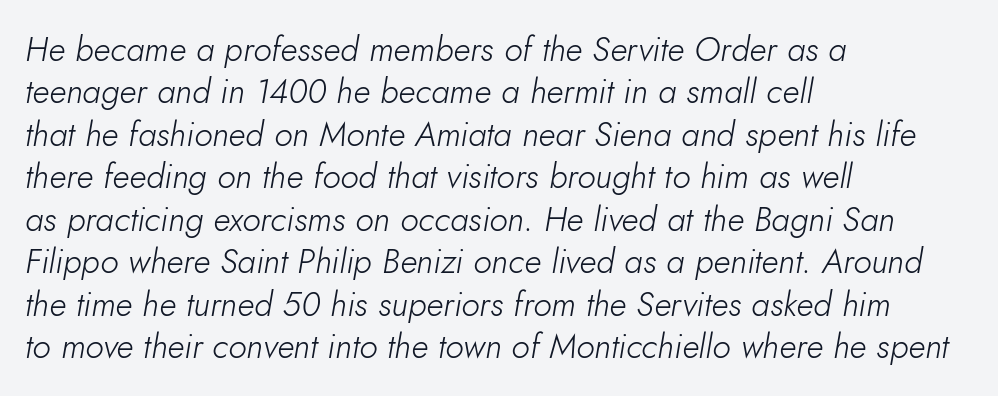
The text block is weighted toward the left margin, trailing off unevenly rightward. Underline: absent. Every character sits at an angle, as italics do. These lines are rendered in a variable-pitch font.
